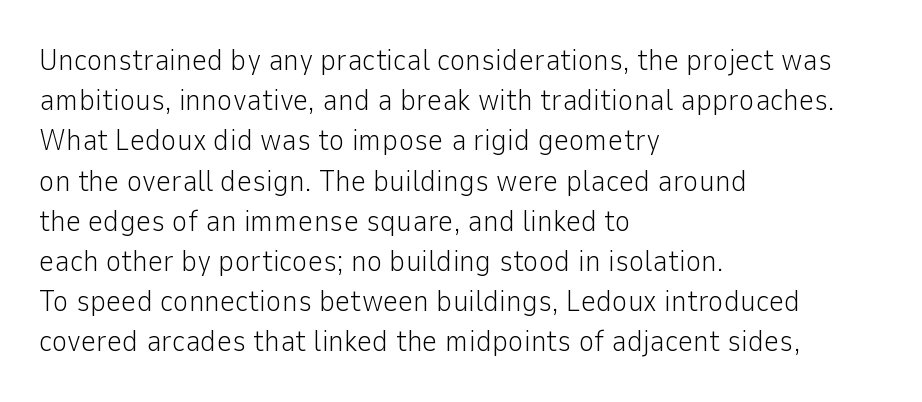
The image shows 30 px light sans-serif type, upright; set left-aligned, normal line spacing (1.34x), normal letter spacing, not underlined; low stroke contrast and a medium x-height.
